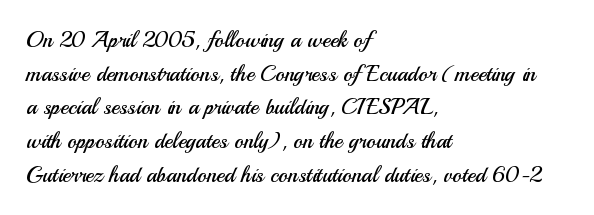
{"bold": "no", "underline": "no", "align": "left", "line_spacing": "normal", "line_spacing_ratio": 1.53, "letter_spacing": "normal", "letter_spacing_em": 0.0, "glyph_px": 22}
